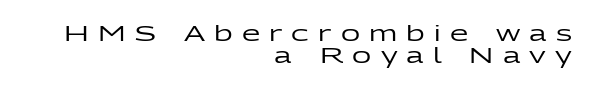
{"italic": "no", "underline": "no", "align": "right", "line_spacing": "tight", "line_spacing_ratio": 1.07, "letter_spacing": "wide", "letter_spacing_em": 0.44, "glyph_px": 21}
